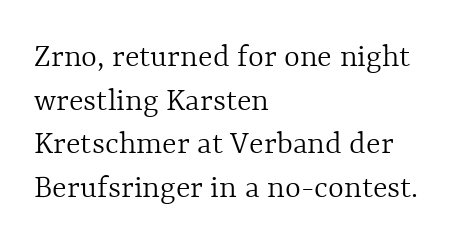
Q: Is the text bold? A: No.
Q: Is the text italic (slanted)? A: No, it is upright.
Q: Is the text underlined? A: No.
Q: How is the paragraph aligned? A: Left-aligned.
Q: Is the spacing between letters normal or unusually wide? A: Normal.
Q: Is the spacing between lines tight, normal or loose? A: Normal.
Q: Width (condensed, normal, or wide)? A: Normal.
Q: x-height? A: Medium.
Q: Monospaced? A: No.
